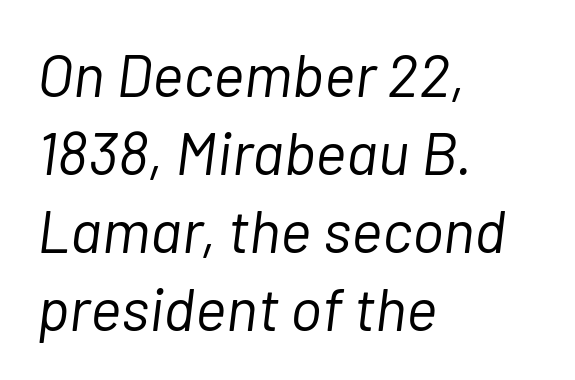
{"italic": "yes", "lean": "right", "slant_degrees": 7, "bold": "no", "weight": "light", "width": "normal", "stroke_contrast": "low", "x_height": "medium", "monospaced": "no", "underline": "no", "align": "left", "line_spacing": "normal", "line_spacing_ratio": 1.3, "letter_spacing": "normal", "letter_spacing_em": 0.0, "glyph_px": 60}
